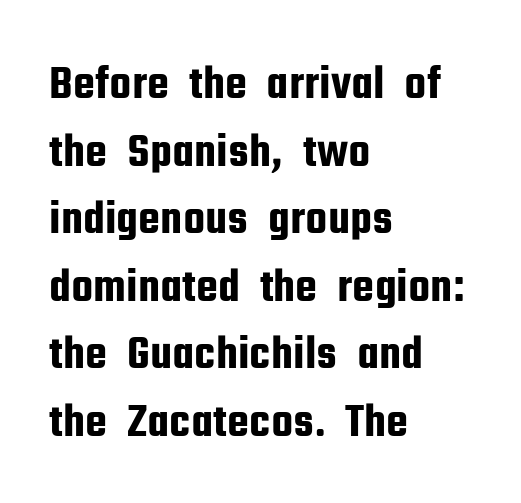
{"serif": "no", "italic": "no", "width": "condensed", "stroke_contrast": "low", "x_height": "medium", "monospaced": "no", "underline": "no", "align": "left", "line_spacing": "normal", "line_spacing_ratio": 1.38, "letter_spacing": "normal", "letter_spacing_em": 0.0, "glyph_px": 49}
